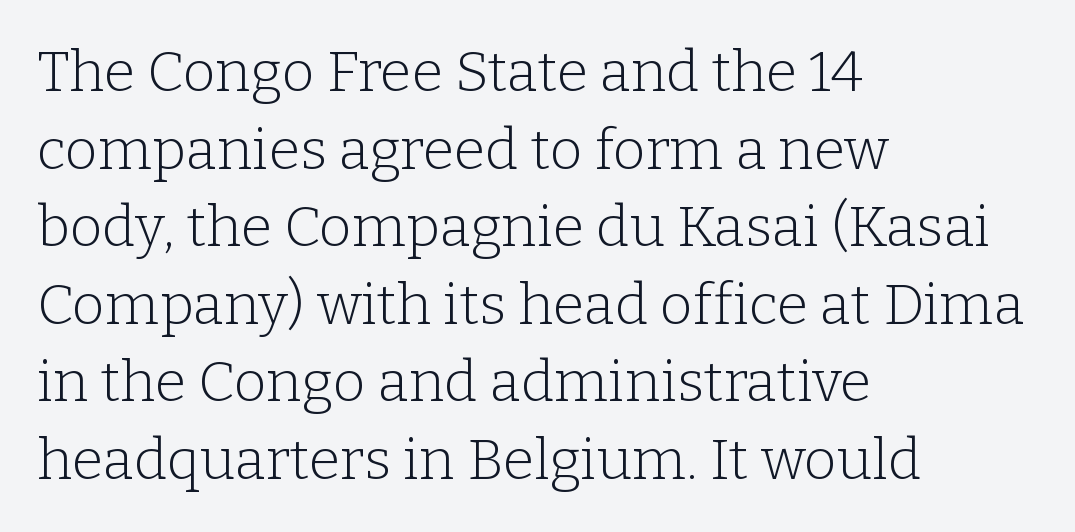
{"serif": "yes", "italic": "no", "bold": "no", "weight": "light", "width": "normal", "stroke_contrast": "low", "x_height": "medium", "monospaced": "no", "underline": "no", "align": "left", "line_spacing": "normal", "line_spacing_ratio": 1.36, "letter_spacing": "normal", "letter_spacing_em": 0.0, "glyph_px": 57}
